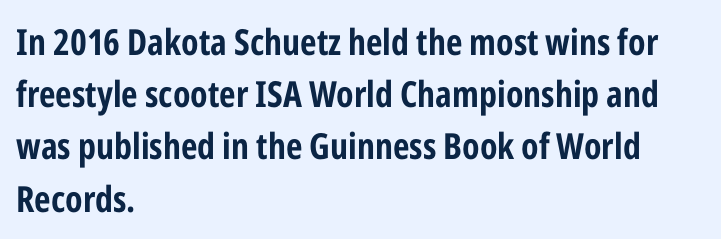
{"serif": "no", "italic": "no", "bold": "yes", "weight": "bold", "width": "condensed", "stroke_contrast": "low", "x_height": "medium", "monospaced": "no", "underline": "no", "align": "left", "line_spacing": "normal", "line_spacing_ratio": 1.45, "letter_spacing": "normal", "letter_spacing_em": 0.0, "glyph_px": 36}
